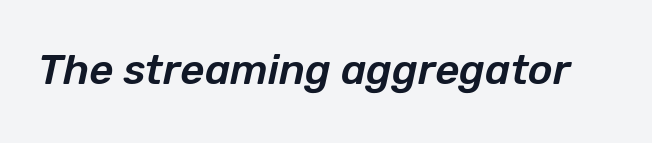
The image shows 42 px text type, italic (leaning right); set normal letter spacing, not underlined; low stroke contrast and a medium x-height.
